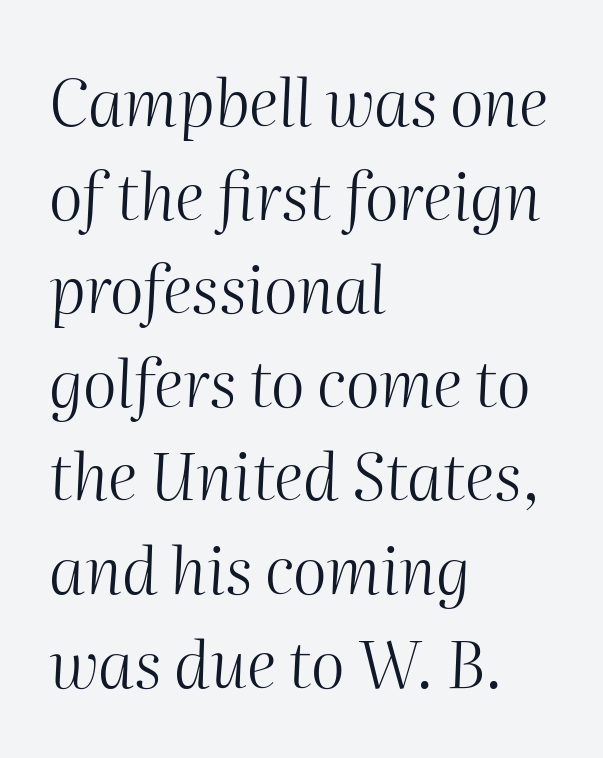
Think of a printed novel: that variable character pitch is what you see here. What's the leading like? Ordinary, nothing unusual. The typeface has the unassuming heft of standard copy or less. Reading down the block, your eye returns to a fixed left position each line. Quick note: italic. Type without underlining.
